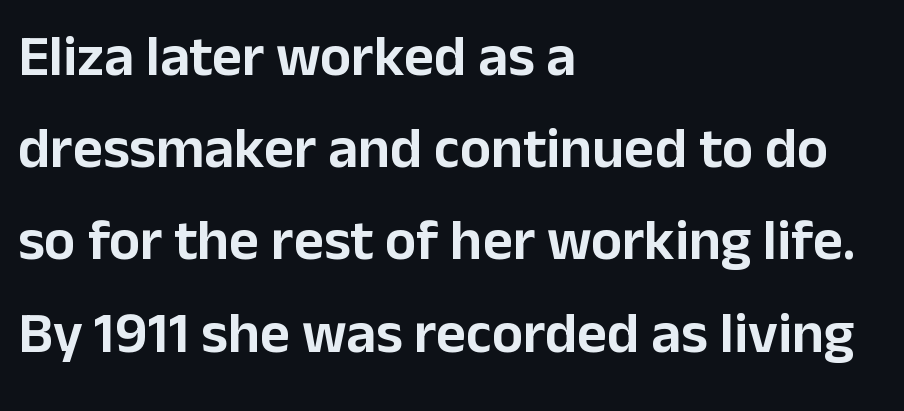
The image shows 58 px sans-serif type, upright; set left-aligned, normal line spacing (1.59x), normal letter spacing, not underlined; low stroke contrast and a medium x-height.
